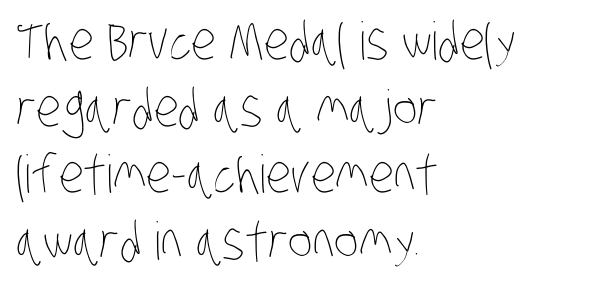
{"bold": "no", "weight": "thin", "width": "condensed", "stroke_contrast": "low", "x_height": "large", "monospaced": "no", "underline": "no", "align": "left", "line_spacing": "normal", "line_spacing_ratio": 1.28, "letter_spacing": "normal", "letter_spacing_em": 0.0, "glyph_px": 52}
